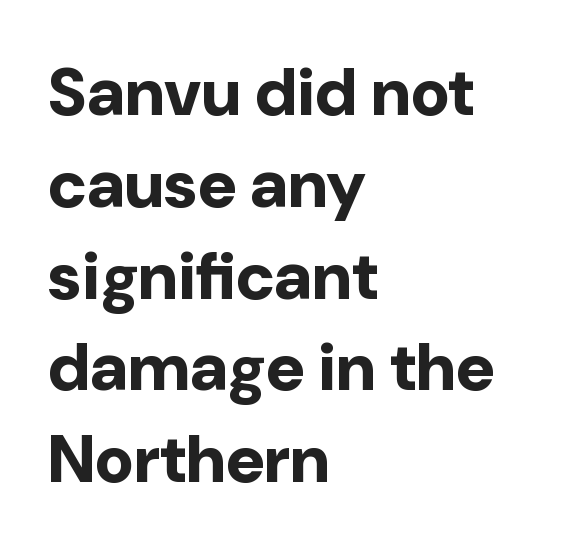
The rows are spaced the way most documents space them. This sample uses a sans-serif face. Nobody drew a line under any word here. A typesetter would call this zero additional tracking. Weight: bold.
